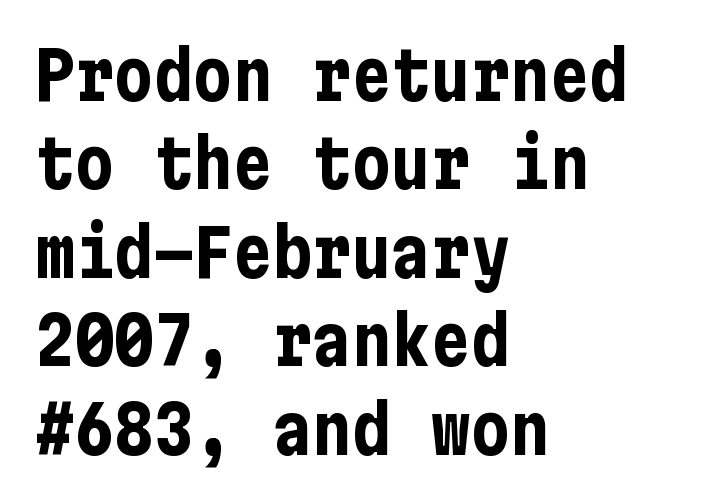
The image shows 66 px bold, condensed sans-serif type, upright; set left-aligned, normal line spacing (1.34x), normal letter spacing, not underlined; low stroke contrast and a medium x-height.
